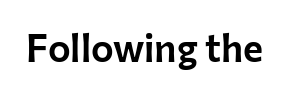
{"serif": "no", "italic": "no", "width": "normal", "stroke_contrast": "low", "x_height": "medium", "monospaced": "no", "underline": "no", "letter_spacing": "normal", "letter_spacing_em": 0.0, "glyph_px": 38}
